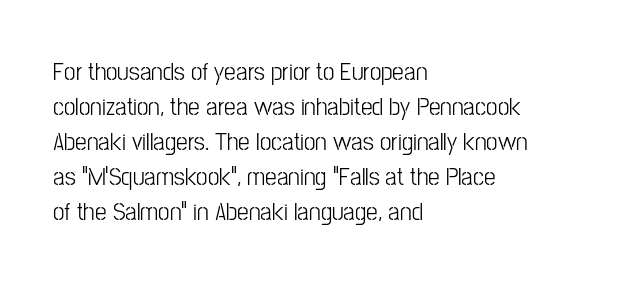
How are the letters spaced? Ordinarily, with no added tracking. Has an underline been added? It has not. Honestly, the row spacing looks completely unremarkable. The font is comparable to plain body text, perhaps lighter. Visually the block forms a straight wall on the left and a jagged coastline on the right.
